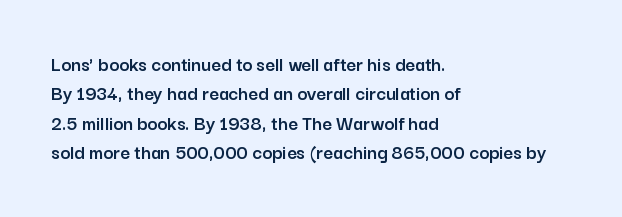
If you drew a ruler down the left edge, every line would touch it. The foot of each line stays bare and open. What's the leading like? Ordinary, nothing unusual. The axis of the letterforms is exactly vertical. Observe the ordinary spacing: letters are neighbours, not strangers.
